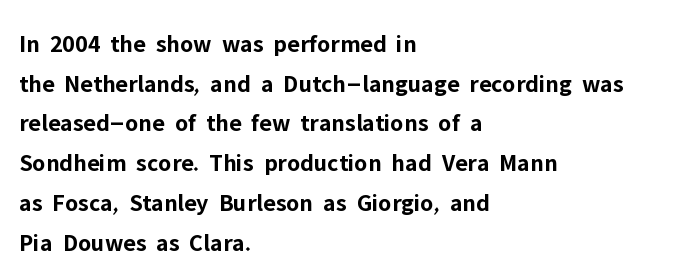
The words here are not underlined. Glyph-to-glyph distance matches everyday printed text. The rows are spaced the way most documents space them. The lettering holds an erect, upright posture throughout. Heavy-handed strokes throughout: this text is bold. Which margin do the lines hug? The left one — the right edge is uneven.
